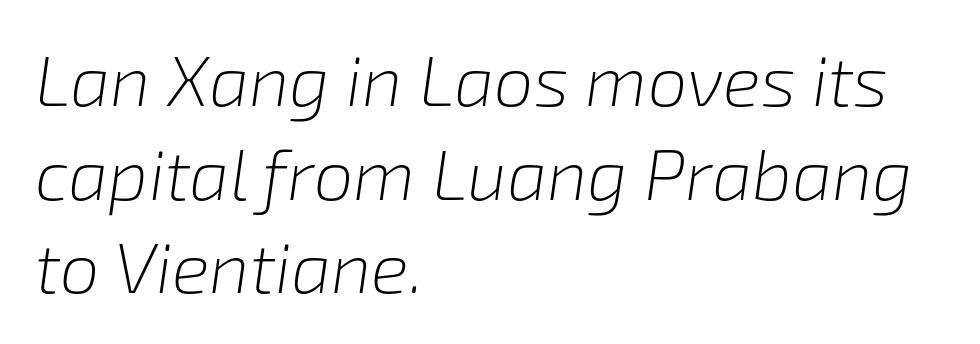
Does the lettering tilt? It does — this is italic. On a weight scale, this lands at 450 or below. Each letter keeps its own natural width here, so spacing adapts to shape. Which margin do the lines hug? The left one — the right edge is uneven. Descender tails drop into unmarked territory. Inter-character spacing is left at the font's built-in metrics.
